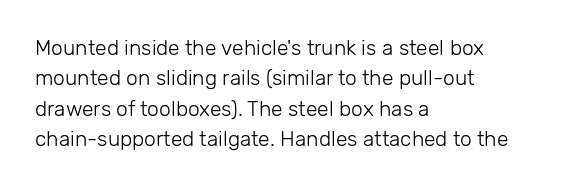
{"italic": "no", "bold": "no", "underline": "no", "align": "left", "line_spacing": "normal", "line_spacing_ratio": 1.45, "letter_spacing": "normal", "letter_spacing_em": 0.0, "glyph_px": 21}
